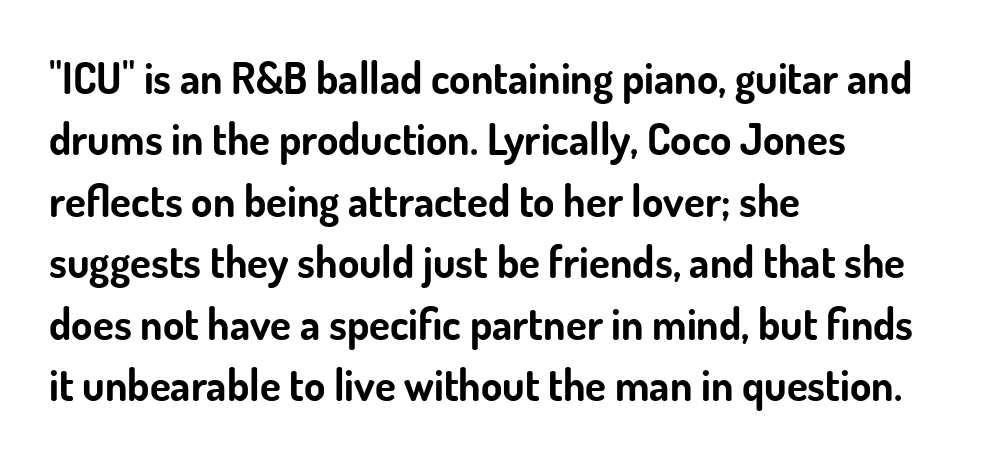
Q: Is the text bold? A: Yes.
Q: Is the text italic (slanted)? A: No, it is upright.
Q: Is the typeface a serif or a sans-serif typeface? A: Sans-serif.
Q: Is the text underlined? A: No.
Q: How is the paragraph aligned? A: Left-aligned.
Q: Is the spacing between letters normal or unusually wide? A: Normal.
Q: Is the spacing between lines tight, normal or loose? A: Normal.
Q: Width (condensed, normal, or wide)? A: Normal.
Q: Stroke contrast? A: Low.
Q: x-height? A: Small.
Q: Monospaced? A: No.
